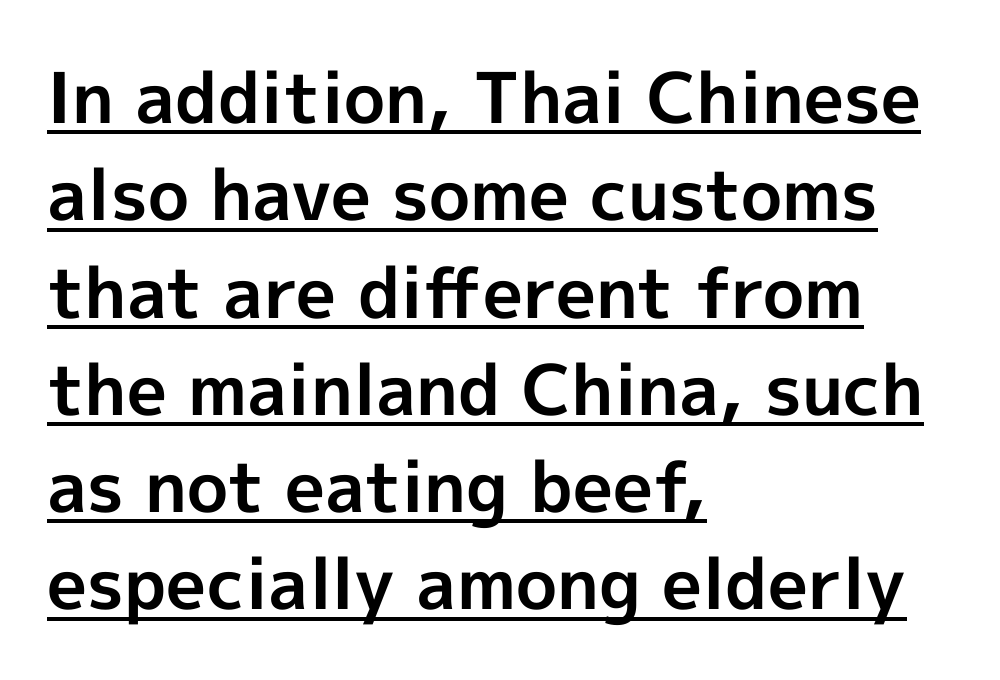
Q: Is the text bold? A: Yes.
Q: Is the text italic (slanted)? A: No, it is upright.
Q: Is the typeface a serif or a sans-serif typeface? A: Sans-serif.
Q: Is the text underlined? A: Yes.
Q: How is the paragraph aligned? A: Left-aligned.
Q: Is the spacing between letters normal or unusually wide? A: Normal.
Q: Is the spacing between lines tight, normal or loose? A: Normal.
Q: Width (condensed, normal, or wide)? A: Normal.
Q: x-height? A: Medium.
Q: Monospaced? A: No.
